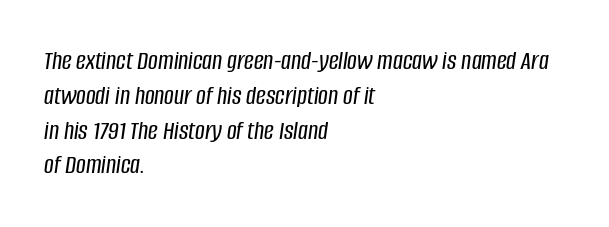
The image shows 27 px text type, italic (leaning right); set left-aligned, normal line spacing (1.29x), normal letter spacing, not underlined.
